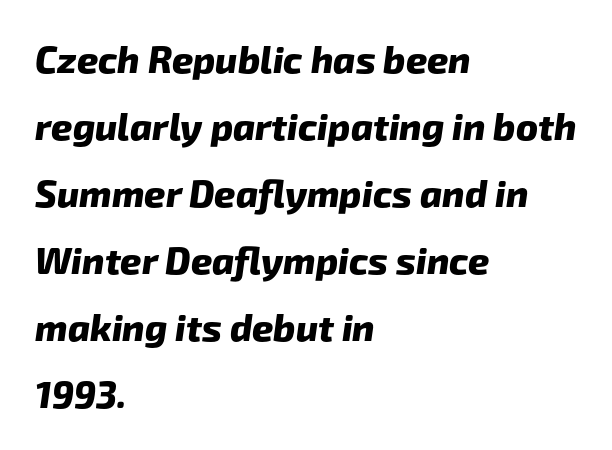
Spacing verdict: proportional, widths tailored to each character. How are the letters spaced? Ordinarily, with no added tracking. All the whitespace from short lines collects on the right. Chunky letters — that's bold for sure. In terms of letterform style, serifs are entirely absent.
